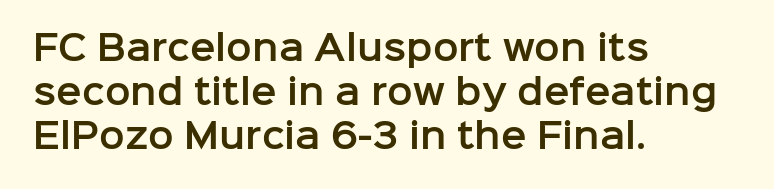
{"serif": "no", "italic": "no", "width": "normal", "stroke_contrast": "low", "x_height": "medium", "monospaced": "no", "underline": "no", "align": "left", "line_spacing": "normal", "line_spacing_ratio": 1.29, "letter_spacing": "normal", "letter_spacing_em": 0.0, "glyph_px": 34}
